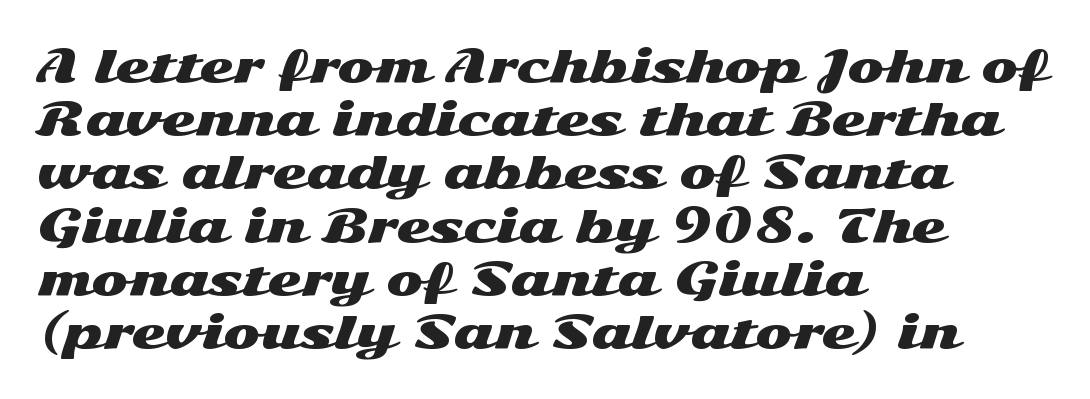
Serif or sans? Sans — the stroke terminals are bare. Line starts are locked; line ends wander. Letter spacing: default.
